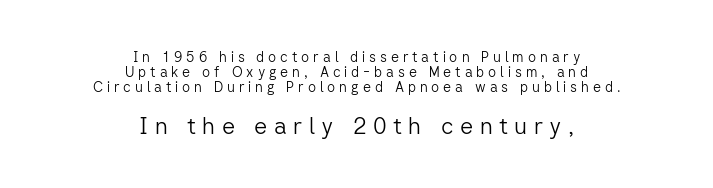
Size hierarchy here favors the trailing block over the leading one. Tracking value appears strongly positive — letters spread wide. Upright lettering throughout. Is the stroke heavy? The answer is a plain regular-or-lighter. In CSS terms this would be text-align: center. Each new line begins almost immediately beneath the previous one.
